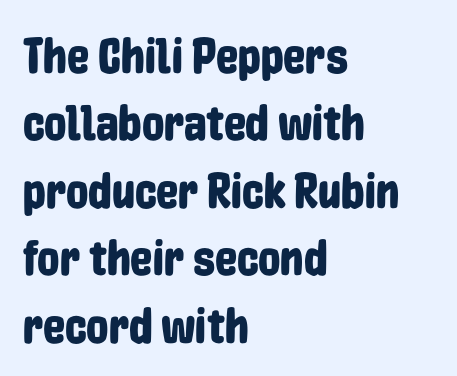
The image shows 50 px condensed sans-serif type, upright; set left-aligned, normal line spacing (1.35x), normal letter spacing, not underlined; low stroke contrast and a medium x-height.
